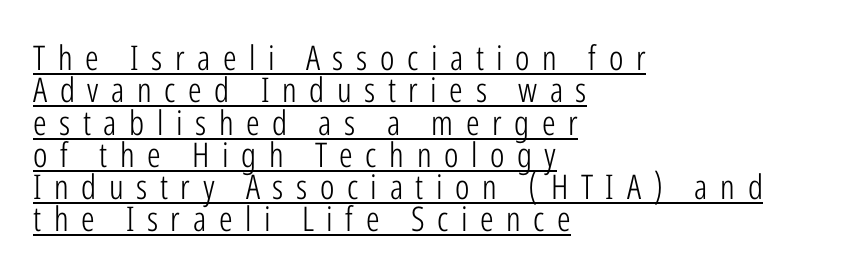
{"serif": "no", "italic": "no", "bold": "no", "weight": "light", "width": "condensed", "stroke_contrast": "low", "x_height": "medium", "monospaced": "no", "underline": "yes", "align": "left", "line_spacing": "tight", "line_spacing_ratio": 0.95, "letter_spacing": "wide", "letter_spacing_em": 0.37, "glyph_px": 34}
